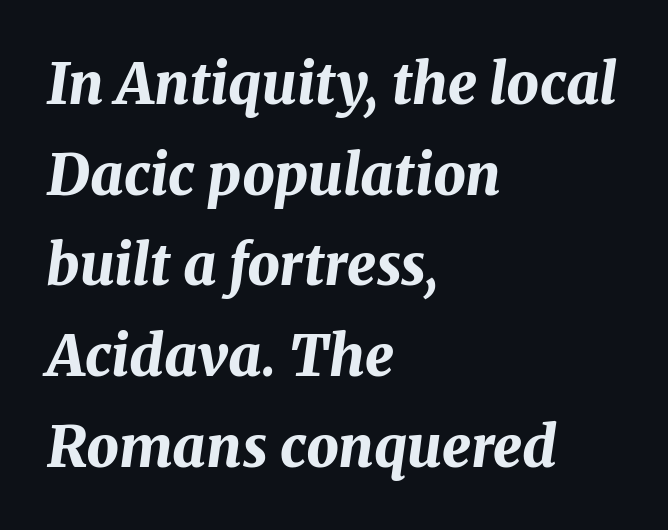
Here the glyphs are tracked normally, forming tight word shapes. Quick note: interline space is typical. Compared with a centered layout, this one pins lines to the left instead. The specimen omits any rule beneath the text block's lines.
